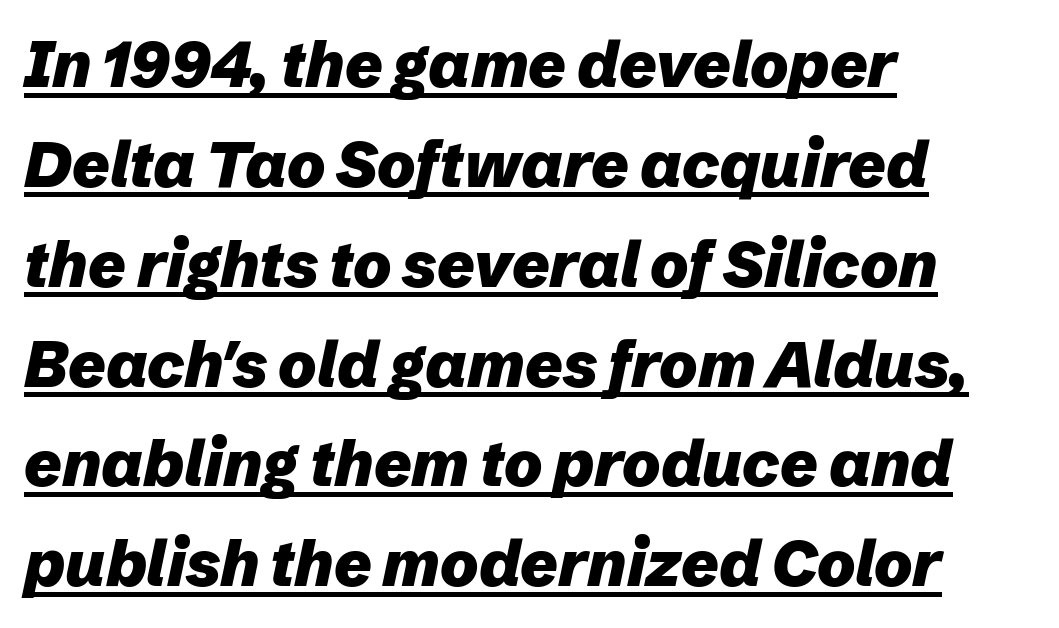
Notice how the passage keeps a crisp vertical edge on the left only. The rendering uses a moderate line-height, typical for paragraphs. In terms of posture, this sample is oblique. Is this a fixed-width face? No — the glyphs have proportional, varying widths. Each glyph is drawn with heavy, bold strokes. The sample's only ornament is a line tracing under the words.
